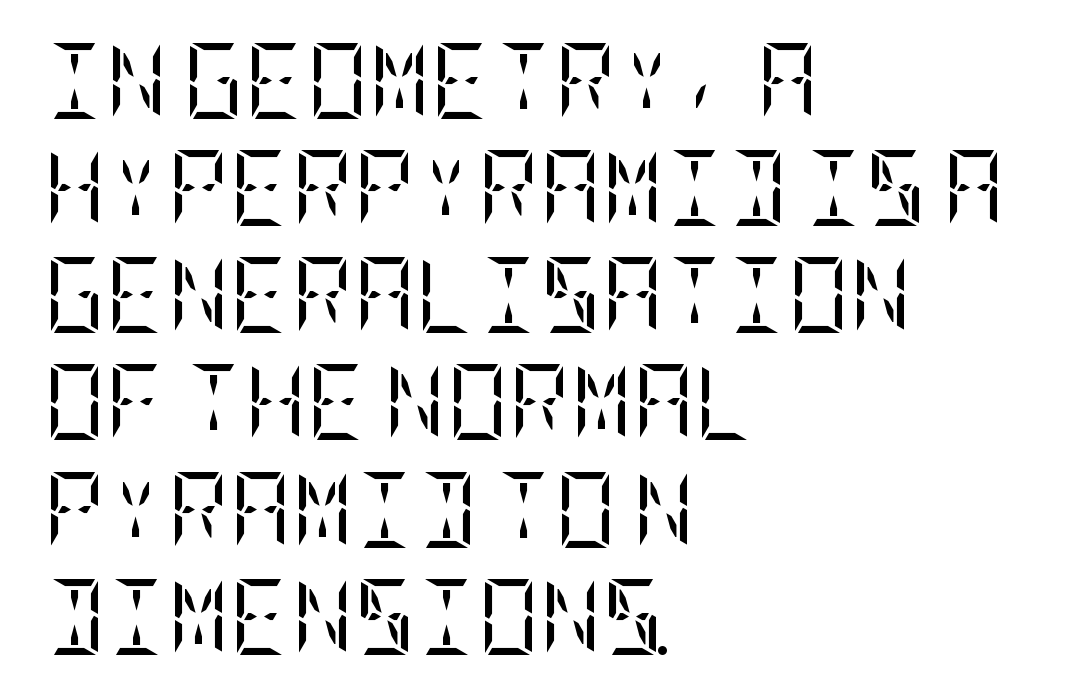
Q: Is the text bold? A: No.
Q: Is the text italic (slanted)? A: No, it is upright.
Q: Is the typeface a serif or a sans-serif typeface? A: Serif.
Q: Is the text underlined? A: No.
Q: How is the paragraph aligned? A: Left-aligned.
Q: Is the spacing between letters normal or unusually wide? A: Normal.
Q: Is the spacing between lines tight, normal or loose? A: Normal.
Q: Width (condensed, normal, or wide)? A: Condensed.
Q: Stroke contrast? A: Low.
Q: x-height? A: Large.
